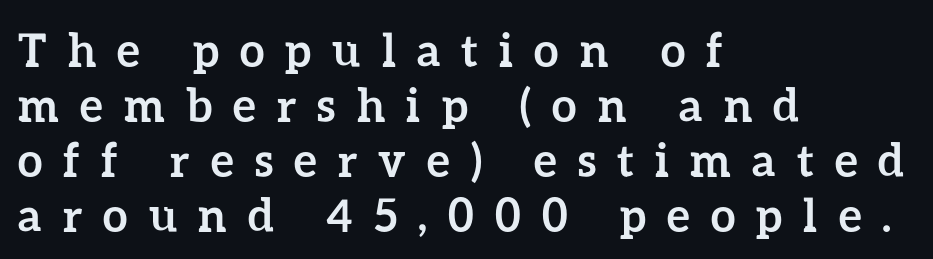
The image shows 45 px semibold type, upright; set left-aligned, line spacing 1.22x, unusually wide letter spacing (+0.47 em), not underlined; low stroke contrast and a medium x-height.
